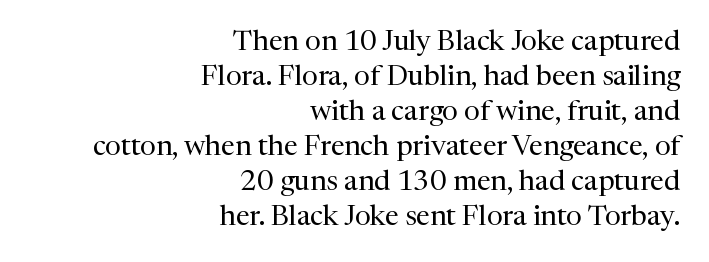
The image shows 28 px regular-weight serif type, upright; set right-aligned, normal line spacing (1.25x), normal letter spacing, not underlined; medium stroke contrast and a medium x-height.
